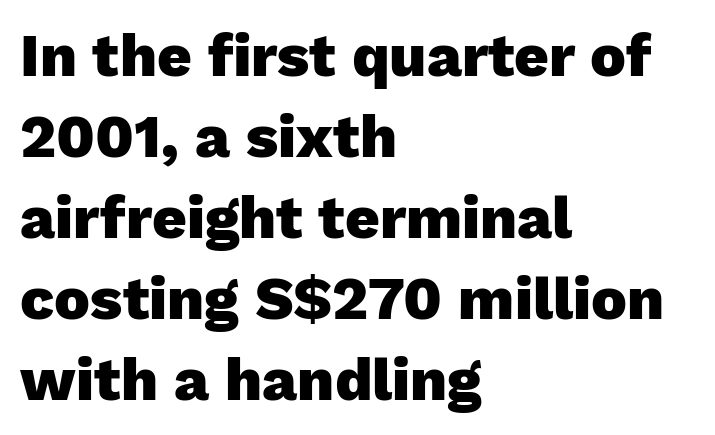
The image shows 60 px heavy sans-serif type, upright; set left-aligned, normal line spacing (1.35x), normal letter spacing, not underlined; low stroke contrast and a medium x-height.
